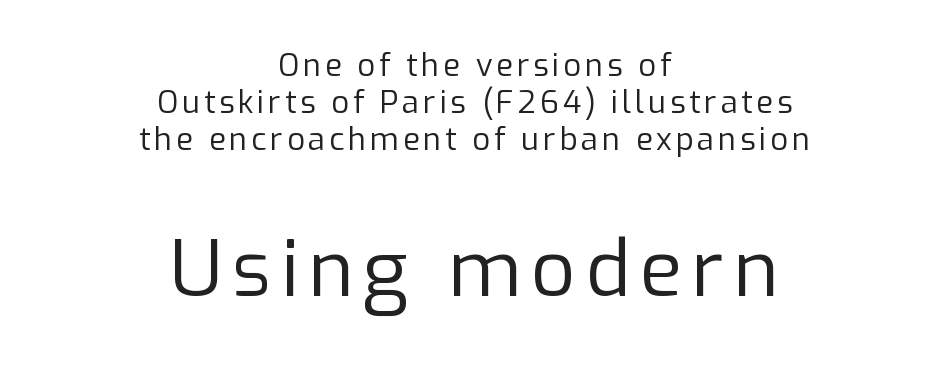
Q: Is the text bold? A: No.
Q: Is the text italic (slanted)? A: No, it is upright.
Q: Is the typeface a serif or a sans-serif typeface? A: Sans-serif.
Q: Is the text underlined? A: No.
Q: How is the paragraph aligned? A: Centered.
Q: Which block of text is set in a larger size, the first (top) or the second (bottom)? A: The second (bottom) one.
Q: Width (condensed, normal, or wide)? A: Normal.
Q: Stroke contrast? A: Low.
Q: x-height? A: Medium.
Q: Monospaced? A: No.
